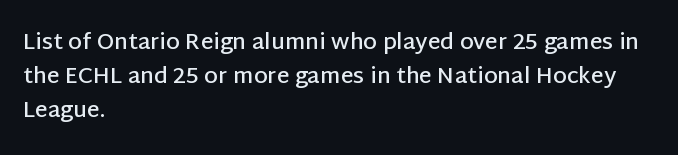
Notice how the stems are strictly vertical — no italics here. The passage shown has conventional tracking throughout. As a designer I'd log this as weight 600, semibold. Line beginnings align vertically; line endings do not.
